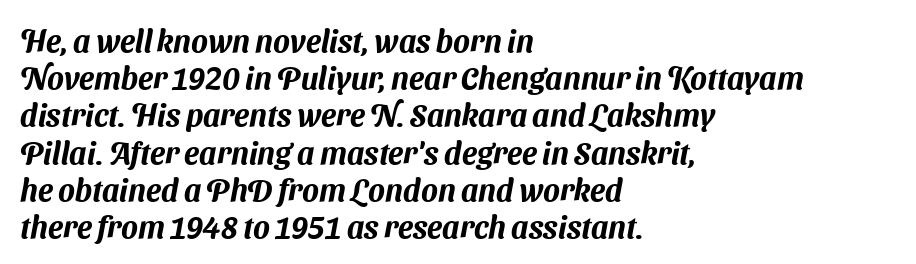
The image shows 31 px sans-serif type; set left-aligned, line spacing 1.2x, normal letter spacing, not underlined; medium stroke contrast and a medium x-height.
